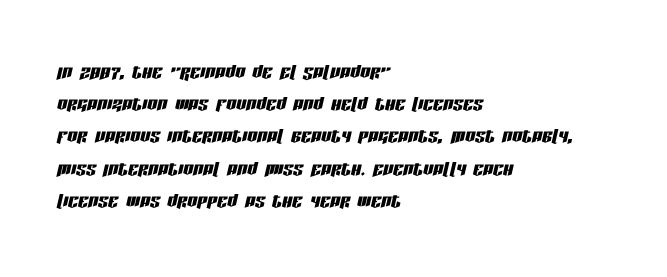
The image shows 25 px text type, italic (leaning right); set left-aligned, normal line spacing (1.29x), normal letter spacing, not underlined.
